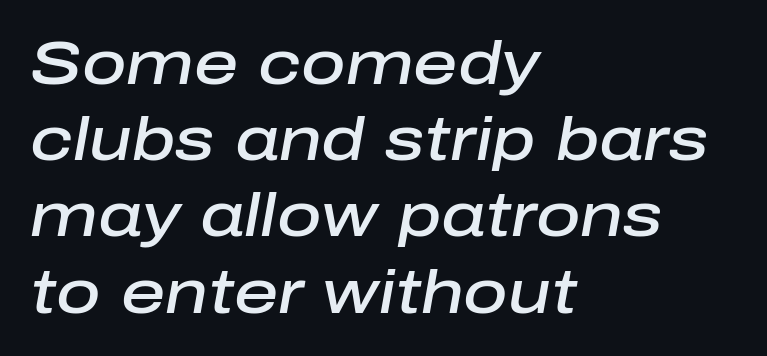
{"italic": "yes", "lean": "right", "slant_degrees": 10, "bold": "semi", "weight": "semibold", "width": "normal", "stroke_contrast": "low", "x_height": "medium", "monospaced": "no", "underline": "no", "align": "left", "line_spacing": "normal", "line_spacing_ratio": 1.25, "letter_spacing": "normal", "letter_spacing_em": 0.0, "glyph_px": 61}
